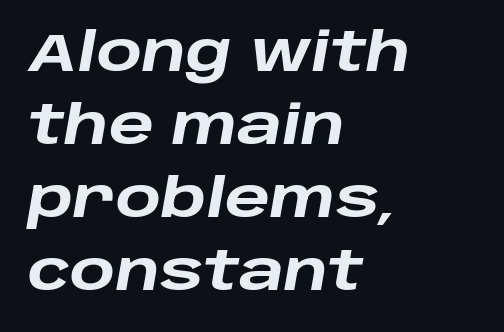
{"italic": "yes", "lean": "right", "slant_degrees": 10, "bold": "yes", "weight": "heavy", "width": "wide", "stroke_contrast": "low", "x_height": "large", "monospaced": "no", "underline": "no", "align": "left", "line_spacing": "normal", "line_spacing_ratio": 1.38, "letter_spacing": "normal", "letter_spacing_em": 0.0, "glyph_px": 53}
